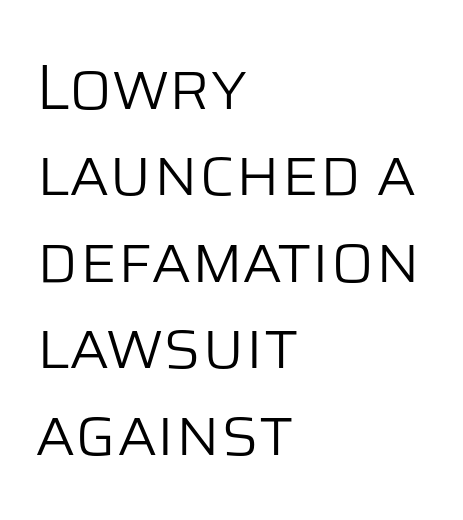
Q: Is the text bold? A: No.
Q: Is the text italic (slanted)? A: No, it is upright.
Q: Is the typeface a serif or a sans-serif typeface? A: Sans-serif.
Q: Is the text underlined? A: No.
Q: How is the paragraph aligned? A: Left-aligned.
Q: Is the spacing between letters normal or unusually wide? A: Normal.
Q: Is the spacing between lines tight, normal or loose? A: Normal.
Q: Width (condensed, normal, or wide)? A: Normal.
Q: Stroke contrast? A: Low.
Q: x-height? A: Large.
Q: Monospaced? A: No.
